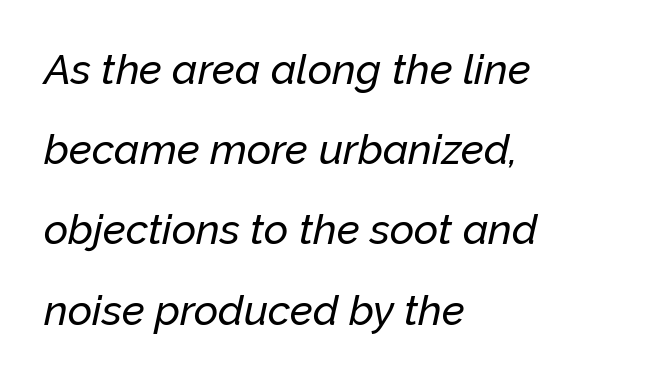
{"italic": "yes", "lean": "right", "slant_degrees": 12, "width": "normal", "stroke_contrast": "low", "x_height": "medium", "monospaced": "no", "underline": "no", "align": "left", "line_spacing": "loose", "line_spacing_ratio": 1.91, "letter_spacing": "normal", "letter_spacing_em": 0.0, "glyph_px": 42}
